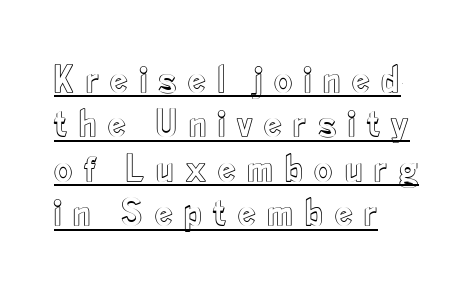
Q: Is the text italic (slanted)? A: No, it is upright.
Q: Is the text underlined? A: Yes.
Q: How is the paragraph aligned? A: Left-aligned.
Q: Is the spacing between letters normal or unusually wide? A: Unusually wide.
Q: Is the spacing between lines tight, normal or loose? A: Tight.
Q: Width (condensed, normal, or wide)? A: Condensed.
Q: x-height? A: Small.
Q: Monospaced? A: No.
